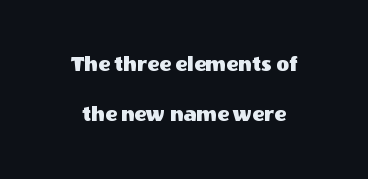
The image shows 22 px text type, upright; set loose line spacing (2.27x), normal letter spacing, not underlined.
